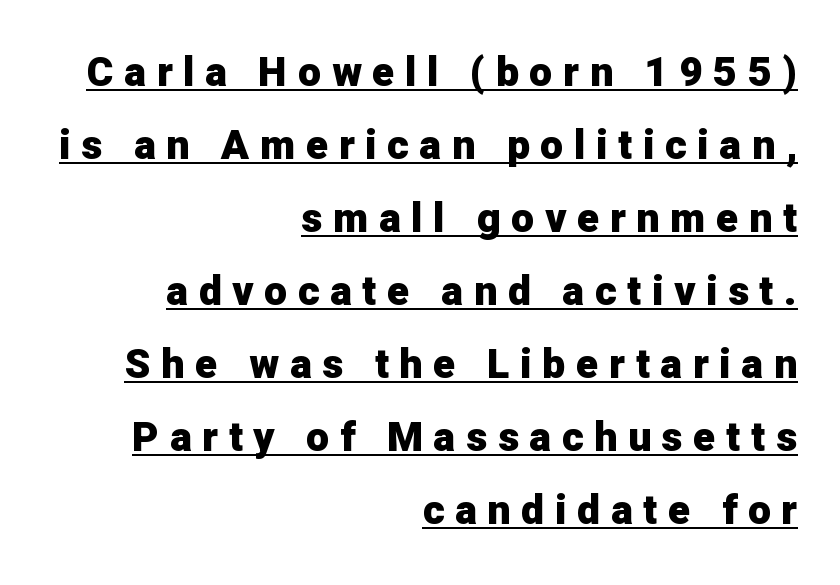
{"serif": "no", "italic": "no", "bold": "yes", "weight": "heavy", "width": "normal", "stroke_contrast": "low", "x_height": "medium", "monospaced": "no", "underline": "yes", "align": "right", "line_spacing_ratio": 1.78, "letter_spacing": "wide", "letter_spacing_em": 0.26, "glyph_px": 41}
